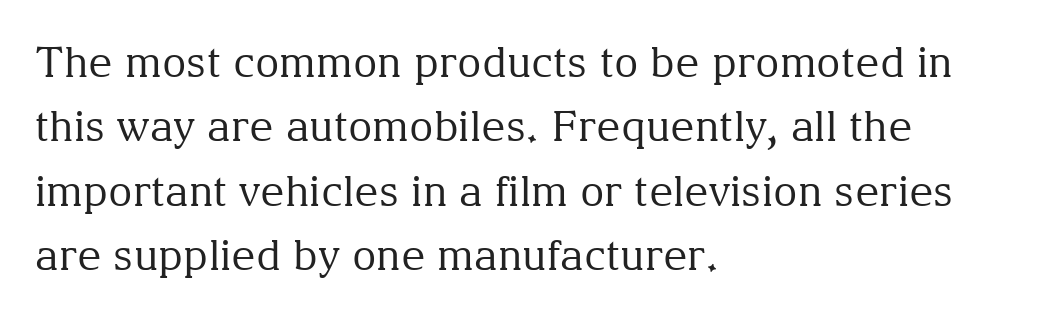
{"serif": "yes", "italic": "no", "bold": "no", "weight": "regular", "width": "normal", "stroke_contrast": "medium", "x_height": "medium", "monospaced": "no", "underline": "no", "align": "left", "line_spacing": "normal", "line_spacing_ratio": 1.53, "letter_spacing": "normal", "letter_spacing_em": 0.0, "glyph_px": 42}
